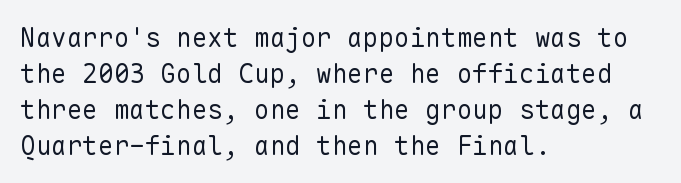
The image shows 26 px text type, upright; set left-aligned, normal line spacing (1.38x), normal letter spacing, not underlined.
